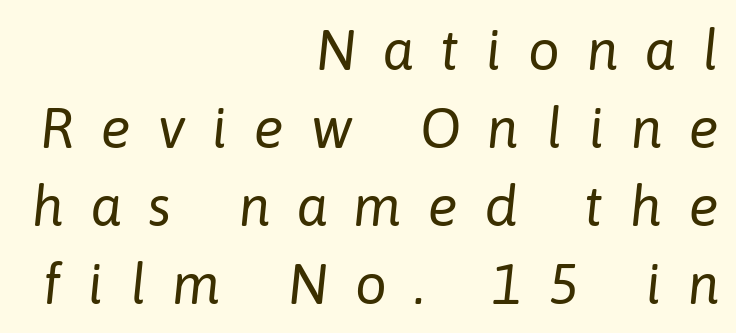
{"italic": "yes", "lean": "right", "slant_degrees": 6, "bold": "no", "weight": "regular", "width": "normal", "stroke_contrast": "low", "x_height": "medium", "monospaced": "no", "underline": "no", "align": "right", "line_spacing": "normal", "line_spacing_ratio": 1.39, "letter_spacing": "wide", "letter_spacing_em": 0.48, "glyph_px": 56}
